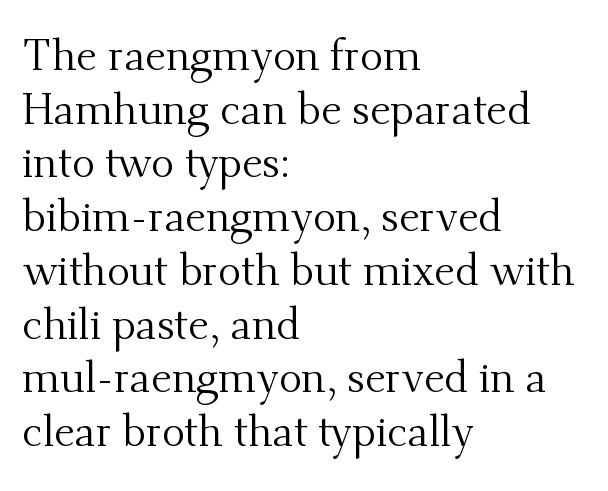
The image shows 43 px regular-weight serif type, upright; set left-aligned, normal line spacing (1.25x), normal letter spacing, not underlined; medium stroke contrast and a small x-height.
